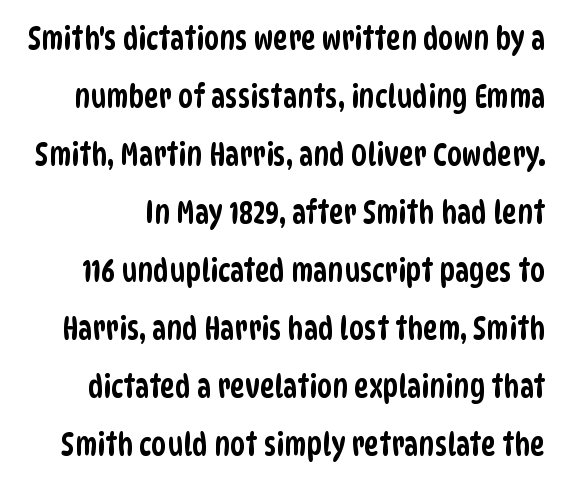
Tracking here is standard; glyphs follow each other at the usual distance. A clean baseline with only descenders dipping below it. The passage shown is typed in a proportional face where columns would drift. I'd call this a sans setting — the letters go barefoot.
